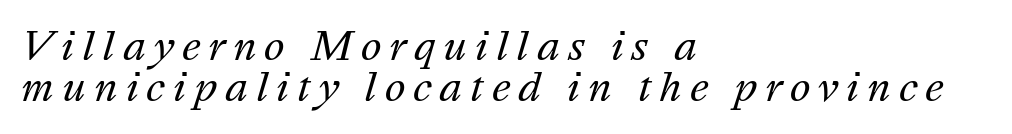
The passage shown is not underscored anywhere. How would I describe the line gaps? Narrow and economical. In CSS terms this would be text-align: left. Posture: slanted. Looks like regular typesetting: each glyph gets only the width it needs. Short note: letters widely spaced.
